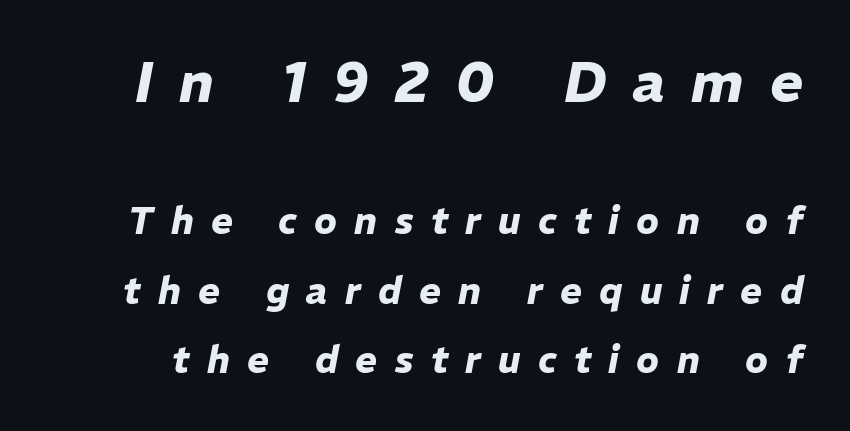
Caption: bold face, heavy strokes. The rendering uses natural spacing where letterforms have individual widths. Here the first block reads like a headline and the second like body copy. The whole block is typeset with a tilt.
